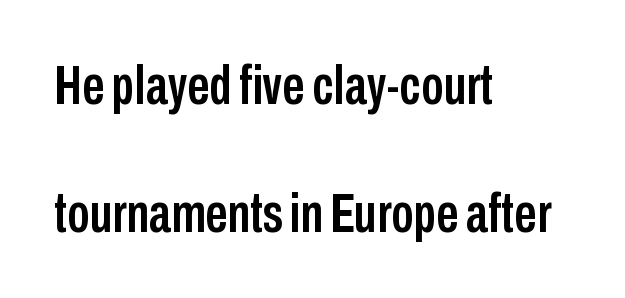
Visually the block forms a straight wall on the left and a jagged coastline on the right. Is the letter spacing exaggerated? No — it looks like the ordinary default. I'd call this a sans setting — the letters go barefoot. This sample has the flowing, uneven cadence of proportional lettering. No italicization has been applied; the sample stays upright. The passage shown stacks its lines with a broad gap.
